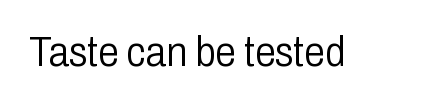
Vertical stems look standard width or narrower in stroke. Nope, no serifs anywhere on these letters. Default kerning and tracking; the words read as compact shapes. A typesetter would mark this as roman, not italic. The space directly below the letters is spotless.
